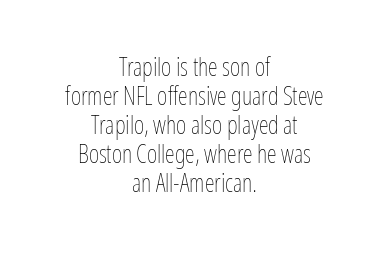
{"italic": "no", "bold": "no", "underline": "no", "align": "center", "line_spacing_ratio": 1.16, "letter_spacing": "normal", "letter_spacing_em": 0.0, "glyph_px": 25}
